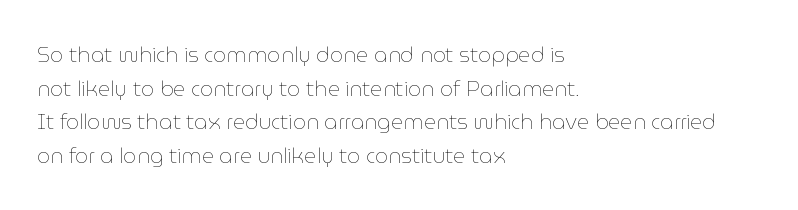
Q: Is the text bold? A: No.
Q: Is the text italic (slanted)? A: No, it is upright.
Q: Is the text underlined? A: No.
Q: How is the paragraph aligned? A: Left-aligned.
Q: Is the spacing between letters normal or unusually wide? A: Normal.
Q: Is the spacing between lines tight, normal or loose? A: Normal.
